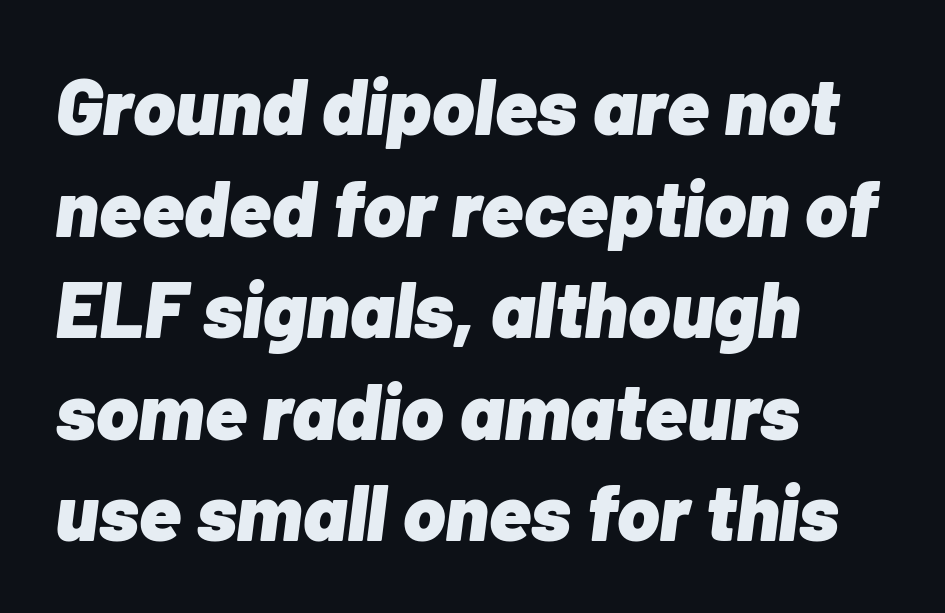
Q: Is the text bold? A: Yes.
Q: Is the text italic (slanted)? A: Yes, it leans right by about 7 degrees.
Q: Is the text underlined? A: No.
Q: How is the paragraph aligned? A: Left-aligned.
Q: Is the spacing between letters normal or unusually wide? A: Normal.
Q: Is the spacing between lines tight, normal or loose? A: Normal.
Q: Width (condensed, normal, or wide)? A: Normal.
Q: Stroke contrast? A: Low.
Q: x-height? A: Medium.
Q: Monospaced? A: No.
